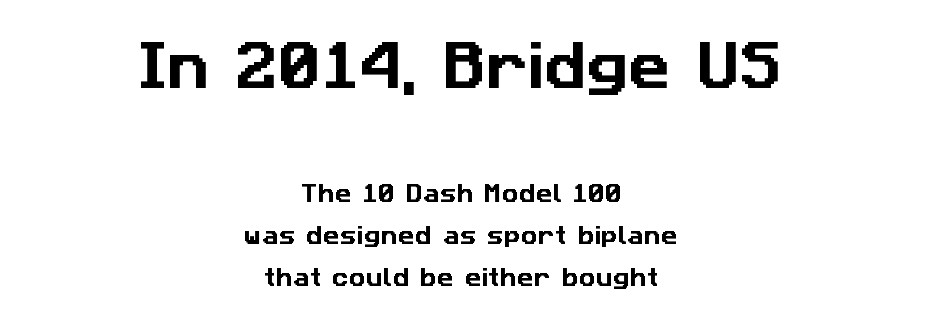
{"serif": "no", "width": "normal", "stroke_contrast": "low", "x_height": "medium", "monospaced": "no", "underline": "no", "align": "center", "line_spacing": "loose", "line_spacing_ratio": 1.99, "letter_spacing": "normal", "letter_spacing_em": 0.0, "larger_block": "first", "size_ratio": 2.48, "glyph_px": 52}
